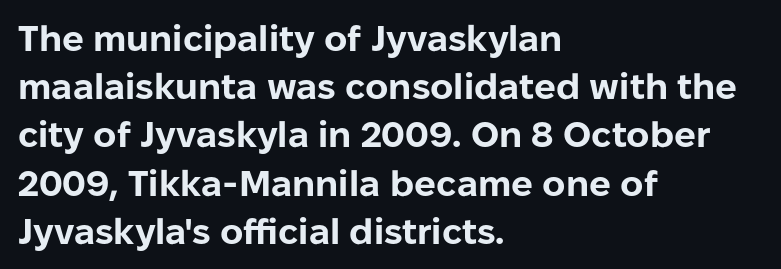
Q: Is the text bold? A: Yes.
Q: Is the text italic (slanted)? A: No, it is upright.
Q: Is the typeface a serif or a sans-serif typeface? A: Sans-serif.
Q: Is the text underlined? A: No.
Q: How is the paragraph aligned? A: Left-aligned.
Q: Is the spacing between letters normal or unusually wide? A: Normal.
Q: Is the spacing between lines tight, normal or loose? A: Normal.
Q: Width (condensed, normal, or wide)? A: Normal.
Q: Stroke contrast? A: Low.
Q: x-height? A: Medium.
Q: Monospaced? A: No.
